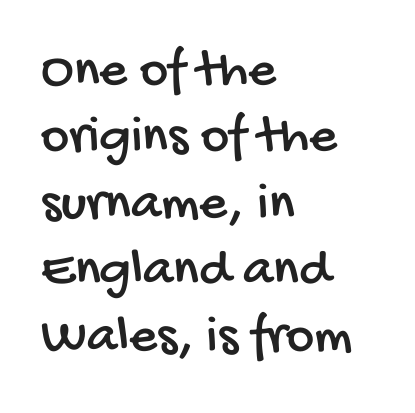
Check where the strokes stop: nothing finishes them off — pure sans. Here the glyphs are tracked normally, forming tight word shapes. Line beginnings align vertically; line endings do not. Anything drawn beneath the words? Only blank space.
